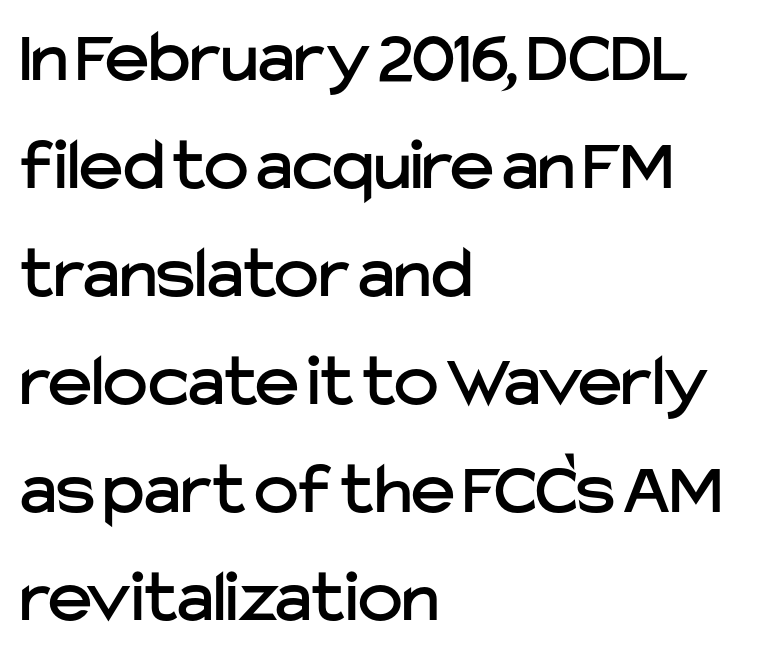
Q: Is the text italic (slanted)? A: No, it is upright.
Q: Is the typeface a serif or a sans-serif typeface? A: Sans-serif.
Q: Is the text underlined? A: No.
Q: How is the paragraph aligned? A: Left-aligned.
Q: Is the spacing between letters normal or unusually wide? A: Normal.
Q: Is the spacing between lines tight, normal or loose? A: Normal.
Q: Width (condensed, normal, or wide)? A: Normal.
Q: Stroke contrast? A: Low.
Q: x-height? A: Medium.
Q: Monospaced? A: No.
